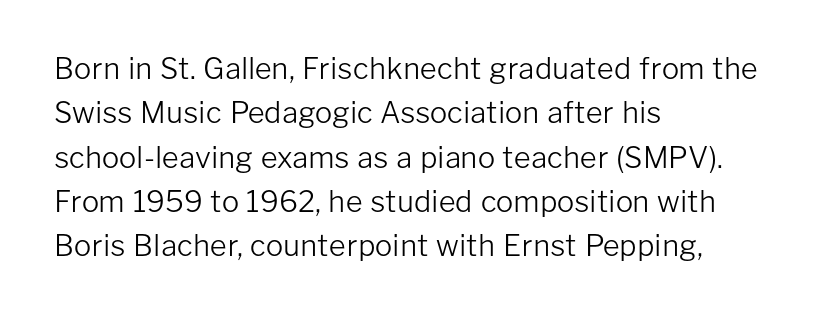
{"serif": "no", "italic": "no", "bold": "no", "weight": "light", "width": "normal", "stroke_contrast": "low", "x_height": "medium", "monospaced": "no", "underline": "no", "align": "left", "line_spacing": "normal", "line_spacing_ratio": 1.53, "letter_spacing": "normal", "letter_spacing_em": 0.0, "glyph_px": 29}
